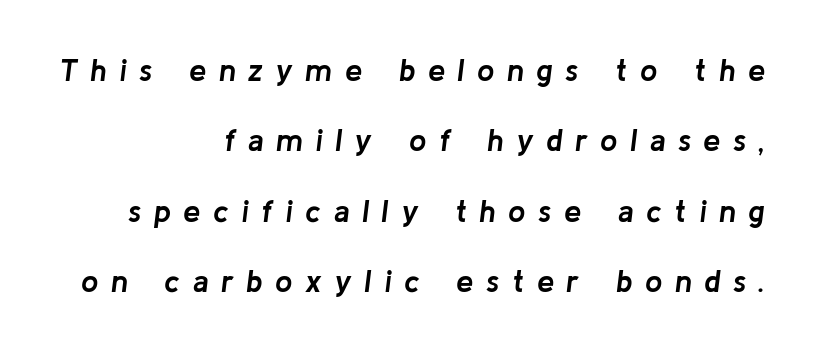
The image shows 31 px semibold type, italic (leaning right); set right-aligned, loose line spacing (2.27x), unusually wide letter spacing (+0.4 em), not underlined; low stroke contrast and a medium x-height.
